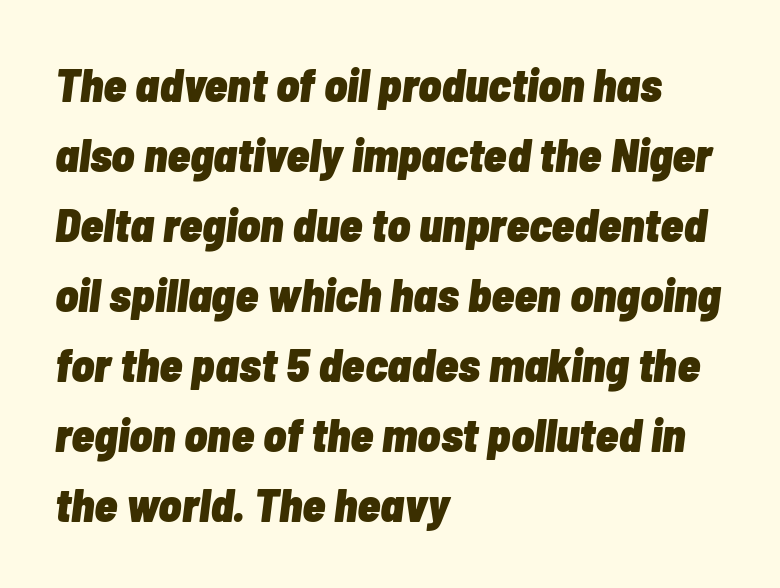
Here the glyphs are tracked normally, forming tight word shapes. The space between consecutive lines is moderate. A student would call this left alignment; a typographer would say flush left, rag right. The face used here is proportionally spaced, like ordinary book or web type.
